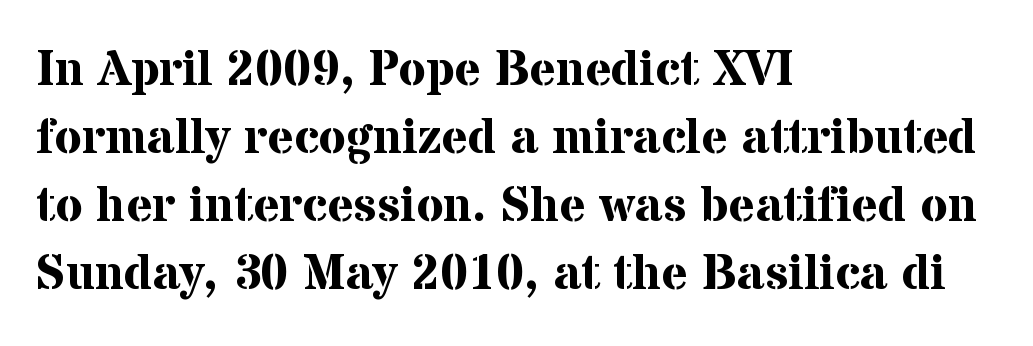
Line spacing here is normal. Set as a true bold cut, around the 700 mark. Serifs: yes, visible at the terminals of the letterforms. The letters stand straight up with perfectly vertical stems. Look at the tracking — it's just the regular setting, nothing added. You could not count columns in this text — the font is proportionally spaced.
